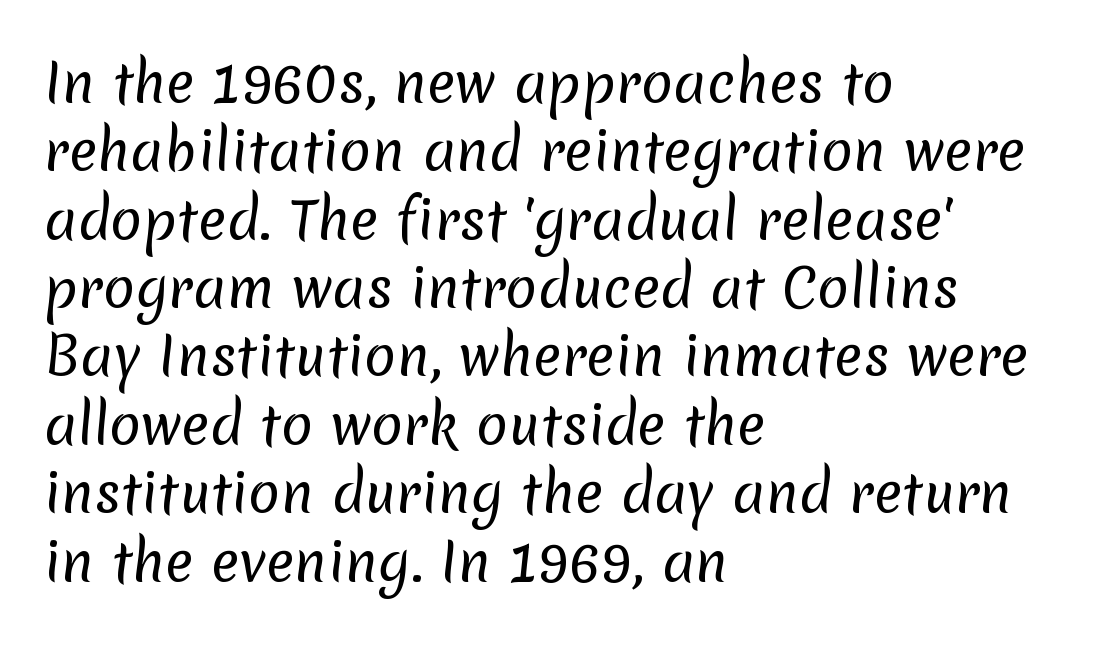
{"serif": "no", "bold": "no", "weight": "regular", "width": "normal", "stroke_contrast": "low", "x_height": "medium", "monospaced": "no", "underline": "no", "align": "left", "line_spacing": "normal", "line_spacing_ratio": 1.29, "letter_spacing": "normal", "letter_spacing_em": 0.0, "glyph_px": 53}
